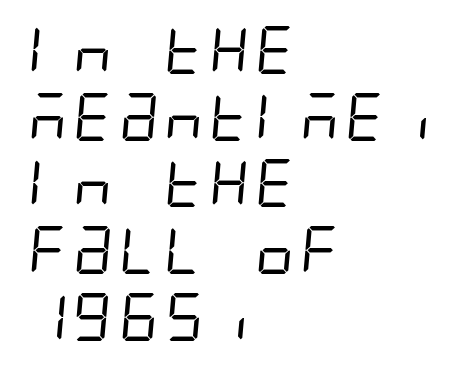
Q: Is the text bold? A: No.
Q: Is the typeface a serif or a sans-serif typeface? A: Sans-serif.
Q: Is the text underlined? A: No.
Q: How is the paragraph aligned? A: Left-aligned.
Q: Is the spacing between letters normal or unusually wide? A: Normal.
Q: Is the spacing between lines tight, normal or loose? A: Normal.
Q: Width (condensed, normal, or wide)? A: Condensed.
Q: Stroke contrast? A: Low.
Q: x-height? A: Large.
